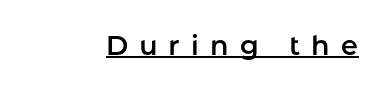
Decoration check: the copy is underlined. The line texture is sparse and dotted thanks to wide tracking. The specimen reads as upright at a glance.
